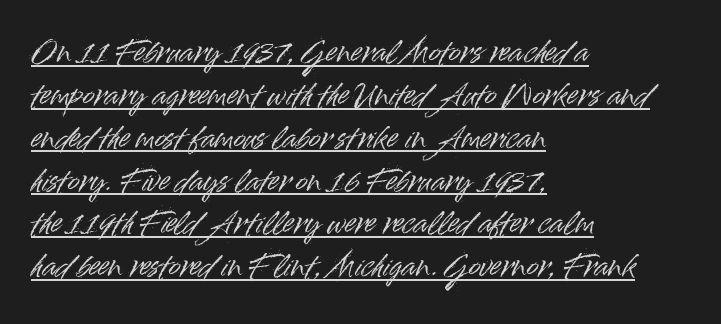
{"serif": "no", "width": "normal", "stroke_contrast": "high", "x_height": "small", "monospaced": "no", "underline": "yes", "align": "left", "line_spacing": "normal", "line_spacing_ratio": 1.53, "letter_spacing": "normal", "letter_spacing_em": 0.0, "glyph_px": 28}
